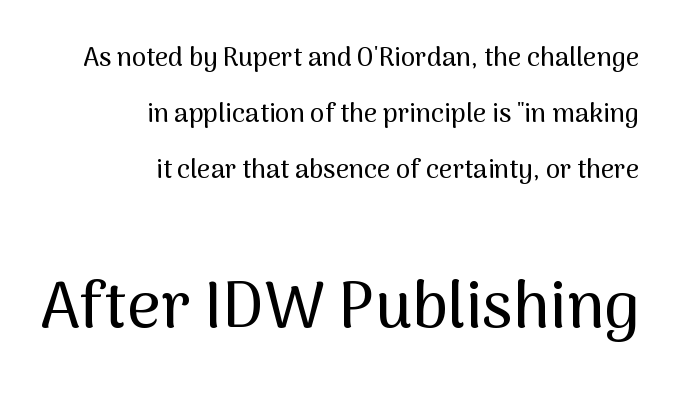
{"serif": "no", "italic": "no", "width": "normal", "stroke_contrast": "medium", "x_height": "medium", "monospaced": "no", "underline": "no", "align": "right", "line_spacing": "loose", "line_spacing_ratio": 2.16, "letter_spacing": "normal", "letter_spacing_em": 0.0, "larger_block": "second", "size_ratio": 2.5, "glyph_px": 65}
